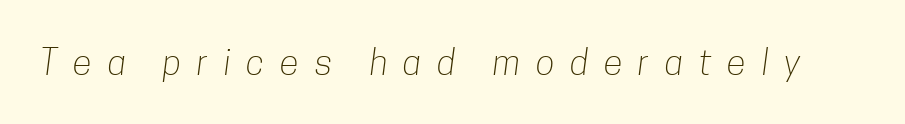
Any mark beneath the type? The region is blank. A quiet, ordinary-to-light weight characterises the typeface. Looks like regular typesetting: each glyph gets only the width it needs. Grotesque or geometric, the face here clearly has no serifs. Letter spacing: wide.
